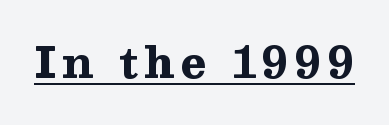
The image shows 42 px heavy, wide serif type, upright; set underlined; medium stroke contrast and a medium x-height.
